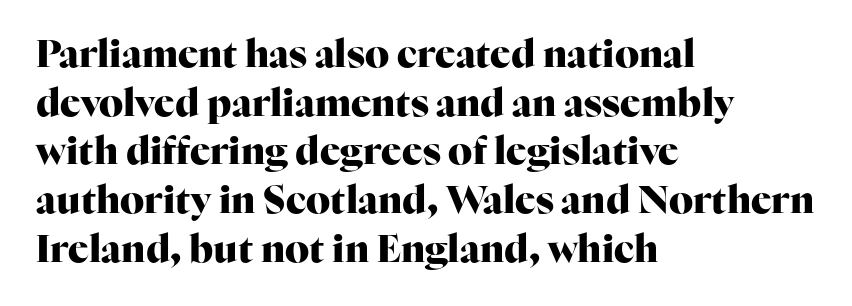
The image shows 38 px heavy serif type, upright; set left-aligned, normal line spacing (1.28x), normal letter spacing, not underlined; high stroke contrast and a medium x-height.
